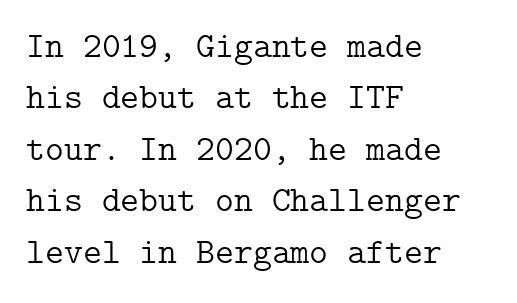
The image shows 36 px light serif type, upright; set left-aligned, normal line spacing (1.43x), normal letter spacing, not underlined; low stroke contrast and a medium x-height.
